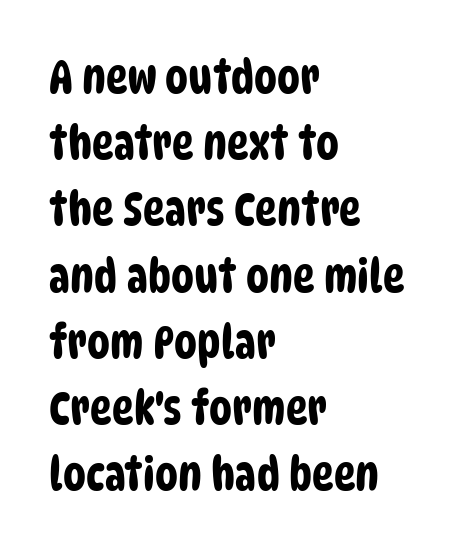
Q: Is the typeface a serif or a sans-serif typeface? A: Sans-serif.
Q: Is the text underlined? A: No.
Q: How is the paragraph aligned? A: Left-aligned.
Q: Is the spacing between letters normal or unusually wide? A: Normal.
Q: Is the spacing between lines tight, normal or loose? A: Normal.
Q: Width (condensed, normal, or wide)? A: Condensed.
Q: Stroke contrast? A: Low.
Q: x-height? A: Large.
Q: Monospaced? A: No.
